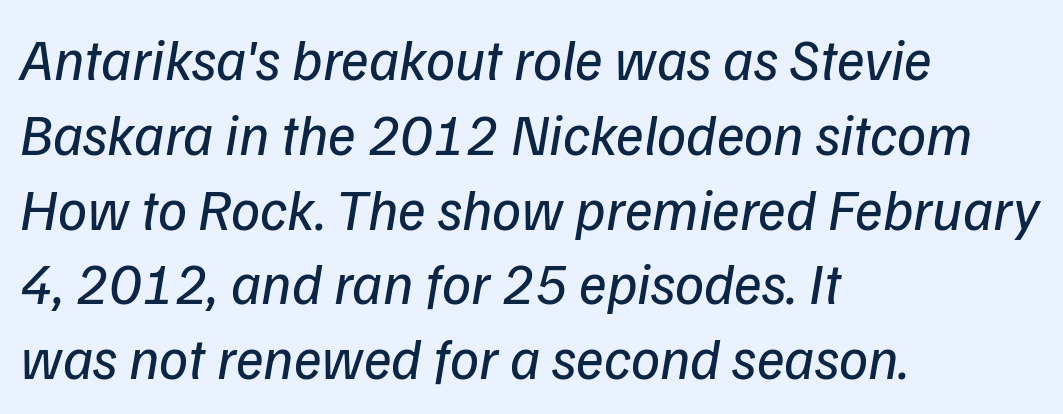
The line-height multiplier appears to be the usual default. The letters advance in unequal steps, a hallmark of proportional type. Caption: multi-line text, flush left, ragged right. Summary of weight: not heavy and not bold.
